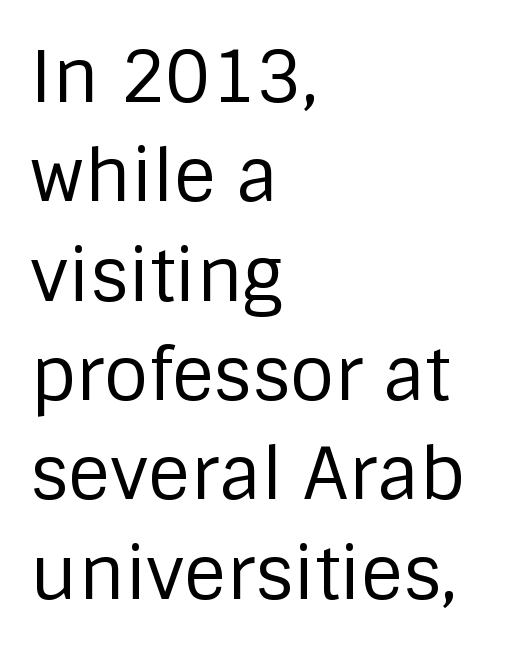
This sample has the flowing, uneven cadence of proportional lettering. Check under the words: just untouched page. The font is comparable to plain body text, perhaps lighter. Notice how the stems are strictly vertical — no italics here. What stands out about the letter spacing? Nothing — it is the standard amount.
